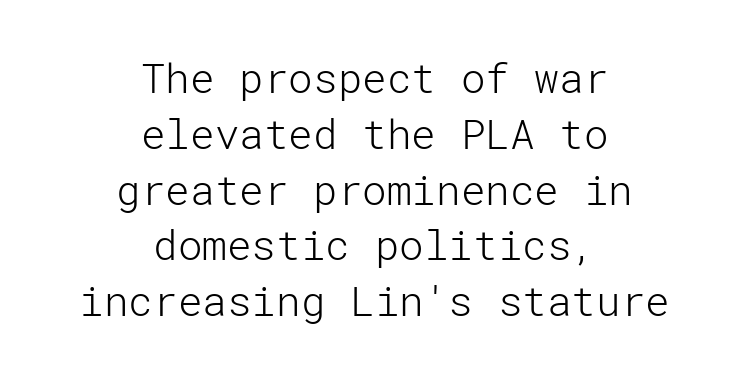
{"serif": "no", "italic": "no", "bold": "no", "weight": "light", "width": "normal", "stroke_contrast": "low", "x_height": "medium", "underline": "no", "align": "center", "line_spacing": "normal", "line_spacing_ratio": 1.36, "letter_spacing": "normal", "letter_spacing_em": 0.0, "glyph_px": 41}
